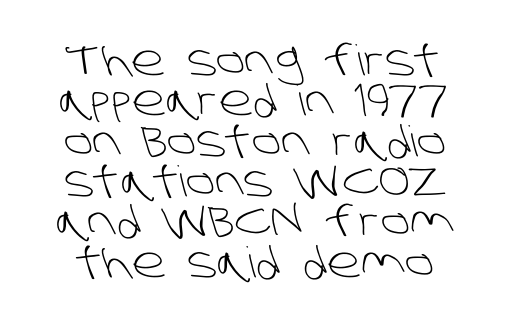
The strokes are not fattened; the text isn't bold. Typographically, this falls in the sans-serif category. This sample has the flowing, uneven cadence of proportional lettering. The lines are packed closely together with very little leading. Glance below the letters and you will spot only blank space.
